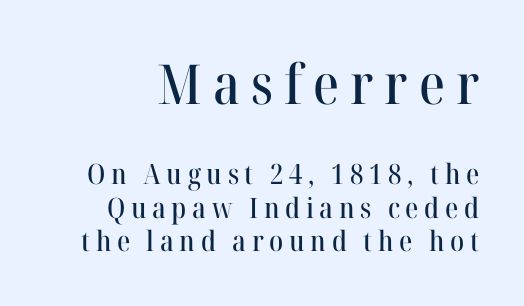
The image shows 55 px serif type, upright; set line spacing 1.19x, unusually wide letter spacing (+0.2 em), not underlined; the first (top) block is 1.96x larger; high stroke contrast and a medium x-height.
